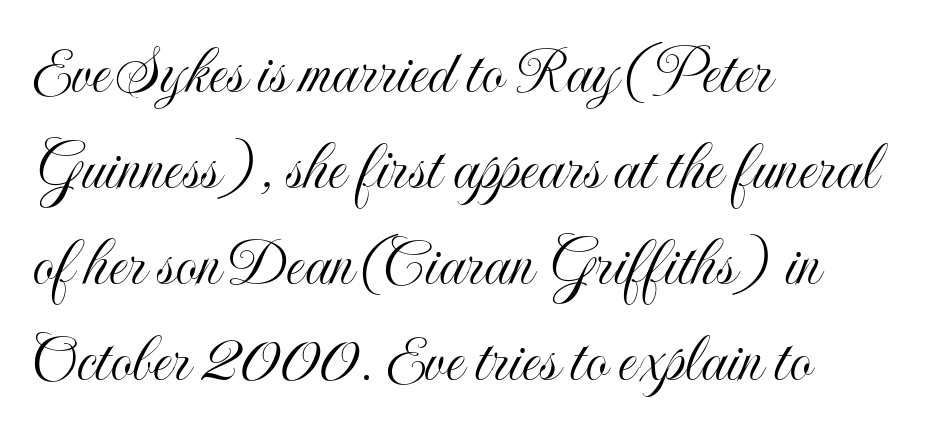
The image shows 70 px condensed type; set left-aligned, normal line spacing (1.37x), normal letter spacing, not underlined; a small x-height.
